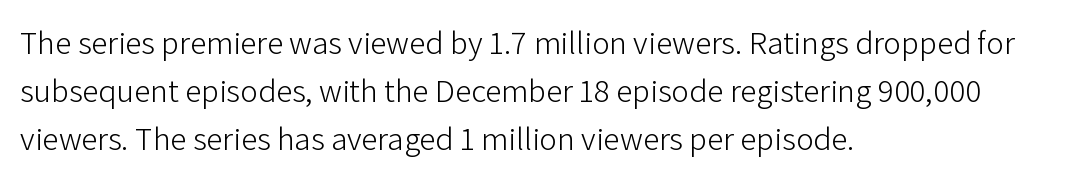
You can tell it's not italic because the verticals are truly vertical. Weight class: somewhere from thin through regular. The paragraph shown leans on its left margin. Font category for this specimen: sans-serif. A normal amount of white space separates one row of letters from the next.
